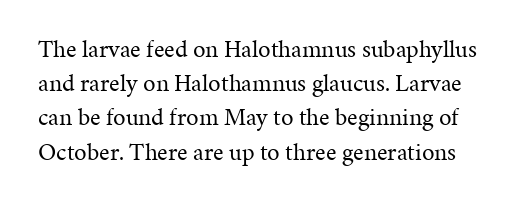
The image shows 25 px text type, upright; set normal line spacing (1.37x), normal letter spacing, not underlined.
